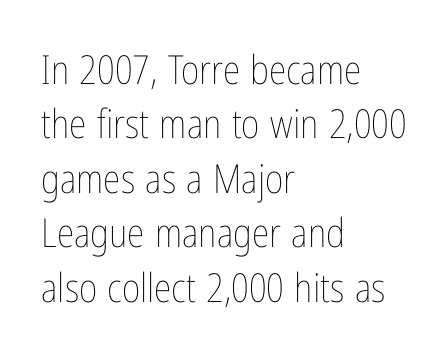
The image shows 40 px thin, condensed type, upright; set left-aligned, normal line spacing (1.36x), normal letter spacing, not underlined; low stroke contrast and a medium x-height.
